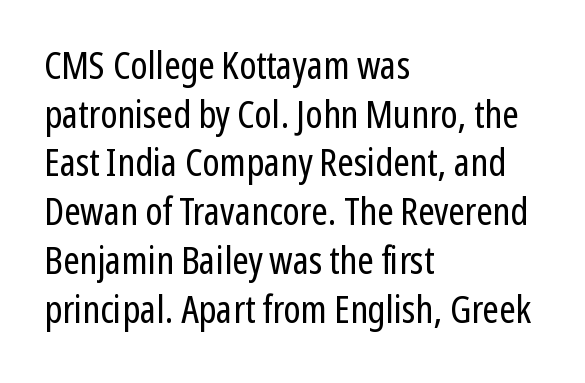
The image shows 39 px regular-weight, condensed sans-serif type, upright; set left-aligned, normal line spacing (1.25x), normal letter spacing, not underlined; low stroke contrast and a medium x-height.
